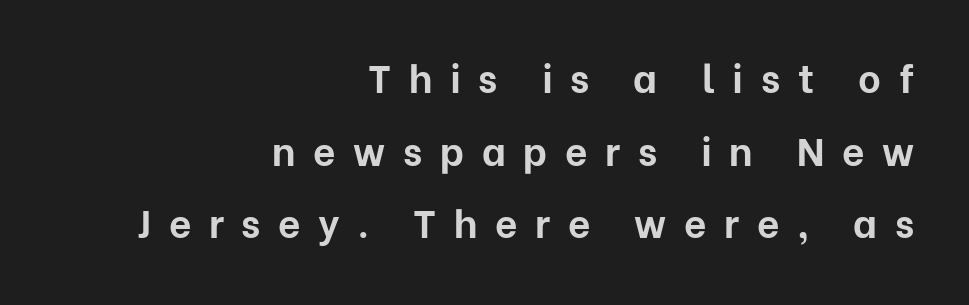
Between one letter and the next there's a generous, obvious gap. No feet cap the strokes, marking this as sans-serif type. Is the block centered? No — it sits flush against the right margin. Pretty heavy lettering here — definitely bold.
